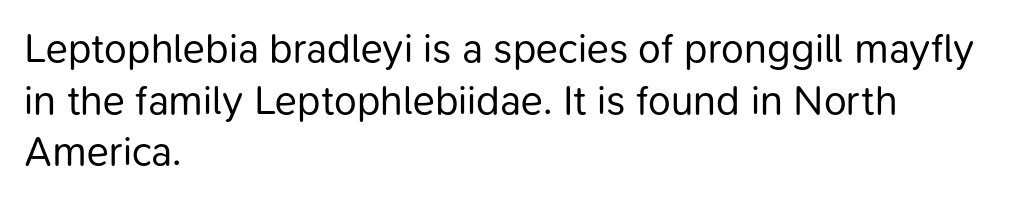
The setting favours the left margin, as ordinary paragraphs usually do. The type sits square on the baseline with zero lean. What kind of face is this? One without serifs — a sans. There is no visible air inserted between adjacent glyphs. No chunkiness to these letters — they're not bold.
